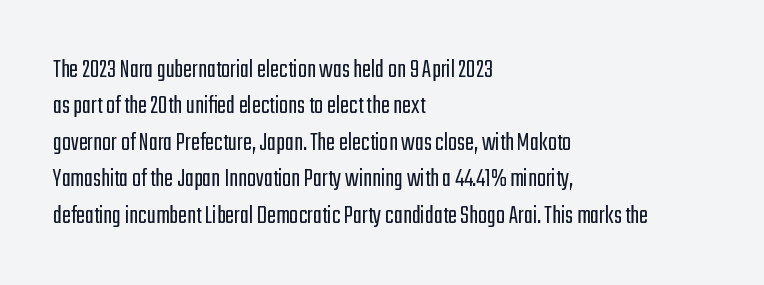
The image shows 27 px text type, upright; set left-aligned, normal line spacing (1.35x), normal letter spacing, not underlined.
